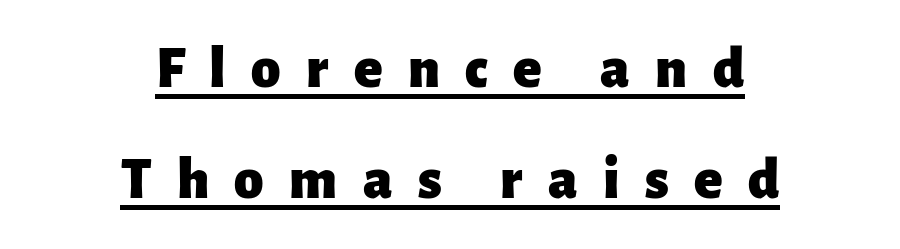
Q: Is the text bold? A: Yes.
Q: Is the text italic (slanted)? A: No, it is upright.
Q: Is the typeface a serif or a sans-serif typeface? A: Sans-serif.
Q: Is the text underlined? A: Yes.
Q: How is the paragraph aligned? A: Centered.
Q: Is the spacing between letters normal or unusually wide? A: Unusually wide.
Q: Width (condensed, normal, or wide)? A: Normal.
Q: Stroke contrast? A: Low.
Q: x-height? A: Medium.
Q: Monospaced? A: No.
